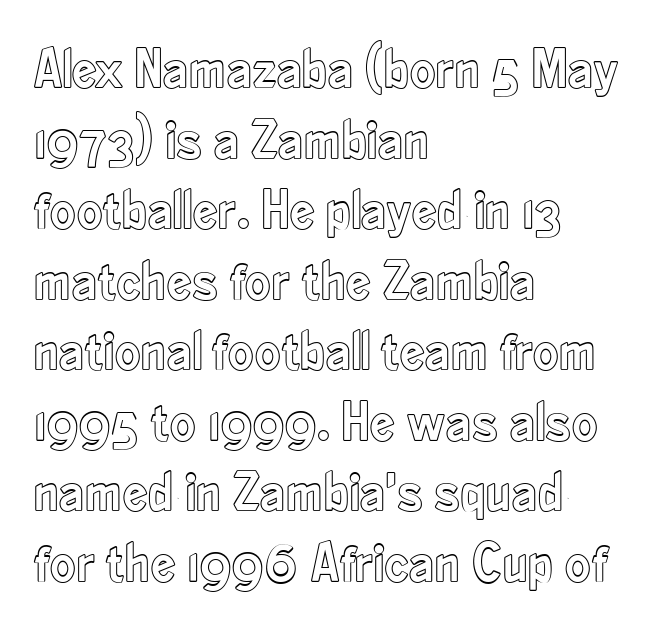
{"italic": "no", "width": "condensed", "x_height": "small", "monospaced": "no", "underline": "no", "align": "left", "line_spacing": "normal", "line_spacing_ratio": 1.26, "letter_spacing": "normal", "letter_spacing_em": 0.0, "glyph_px": 56}
